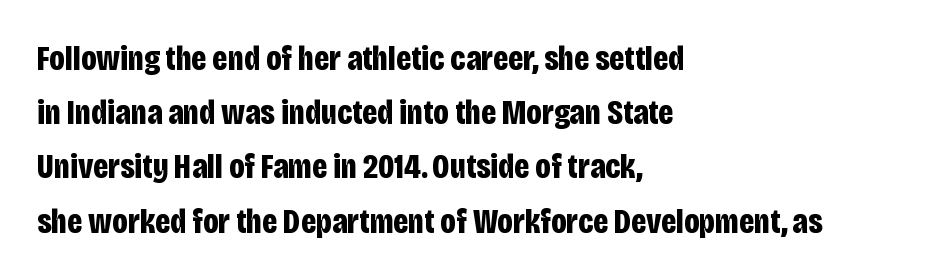
{"serif": "no", "italic": "no", "bold": "yes", "weight": "bold", "width": "condensed", "stroke_contrast": "low", "x_height": "large", "monospaced": "no", "underline": "no", "align": "left", "line_spacing": "normal", "line_spacing_ratio": 1.55, "letter_spacing": "normal", "letter_spacing_em": 0.0, "glyph_px": 35}
